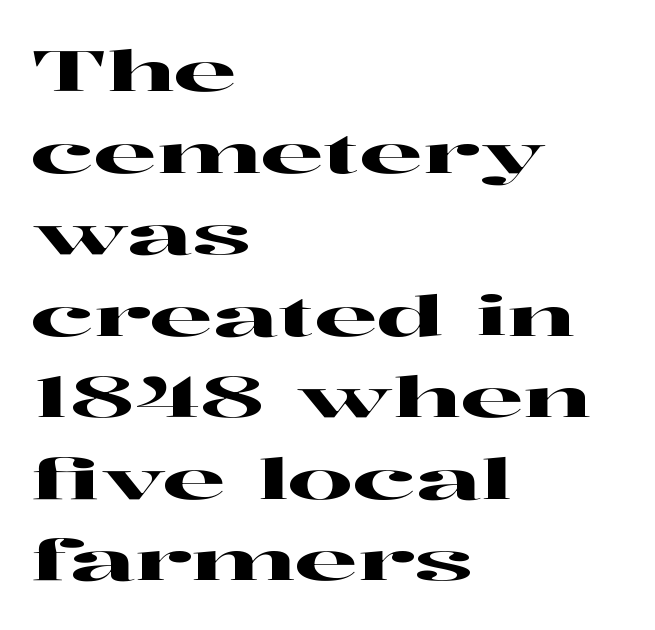
Q: Is the text italic (slanted)? A: No, it is upright.
Q: Is the typeface a serif or a sans-serif typeface? A: Serif.
Q: Is the text underlined? A: No.
Q: How is the paragraph aligned? A: Left-aligned.
Q: Is the spacing between letters normal or unusually wide? A: Normal.
Q: Is the spacing between lines tight, normal or loose? A: Normal.
Q: Width (condensed, normal, or wide)? A: Wide.
Q: Stroke contrast? A: High.
Q: x-height? A: Medium.
Q: Monospaced? A: No.
